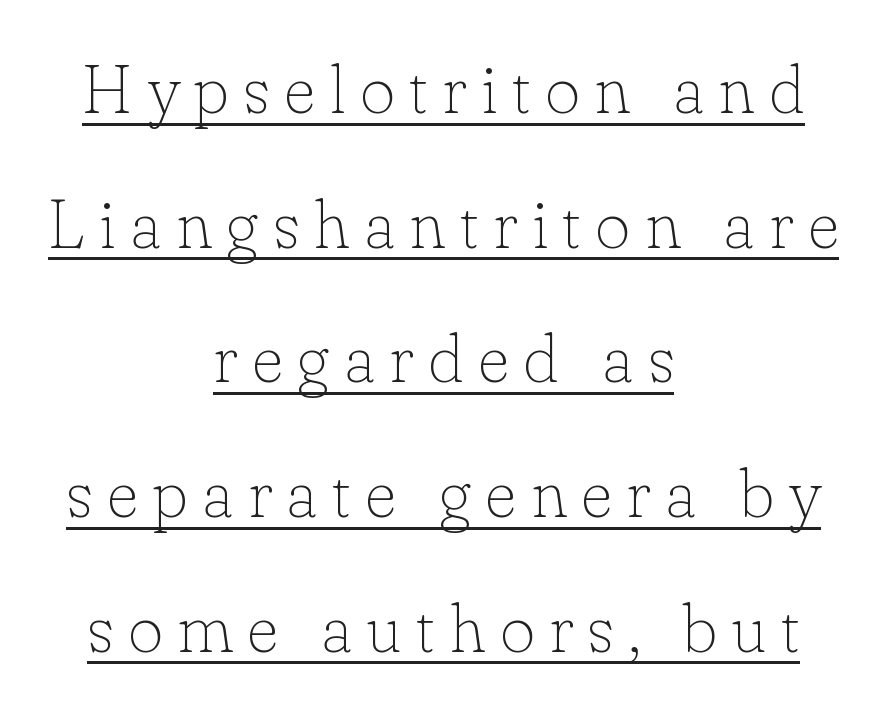
Heft: none added — not bold. You could not count columns in this text — the font is proportionally spaced. The rendering inserts visible extra space after every character. The passage is arranged like a title page — every line centered. Somebody hit Ctrl+U on this one — the words are underlined. The rendering shows small feet on the letterforms — a serif design.
